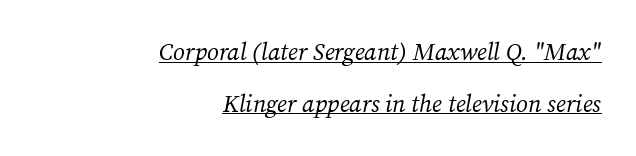
There is no visible air inserted between adjacent glyphs. Alignment: flush right. Leading is clearly above the norm, producing a sparse column. Does the lettering tilt? It does — this is italic. What decoration does the sample have? An underline.
